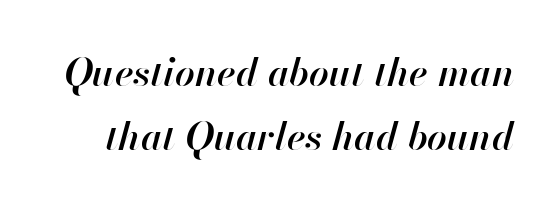
Clear beneath every line of the passage. The text carries the slant typical of an italic or oblique font. Reading down the column, the eye jumps a familiar distance to each next line. Look at the stroke-to-counter ratio: somewhat heavy, a semibold. Proportional: the letters do not fall into vertical columns. Standard letterfit; no display-style spreading of the glyphs.
